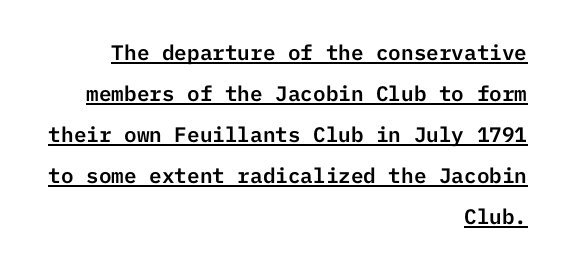
Quick note: interline space is abundant. The compositor pushed each line to the right boundary. These characters rest on top of a visible drawn line. The passage shown has conventional tracking throughout. The letters stand upright; this is a roman face.
